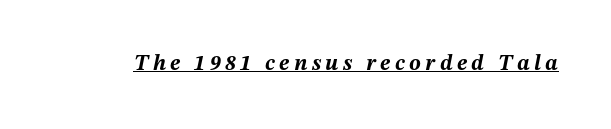
Q: Is the text bold? A: Yes.
Q: Is the text italic (slanted)? A: Yes, it leans right by about 12 degrees.
Q: Is the text underlined? A: Yes.
Q: Is the spacing between letters normal or unusually wide? A: Unusually wide.
